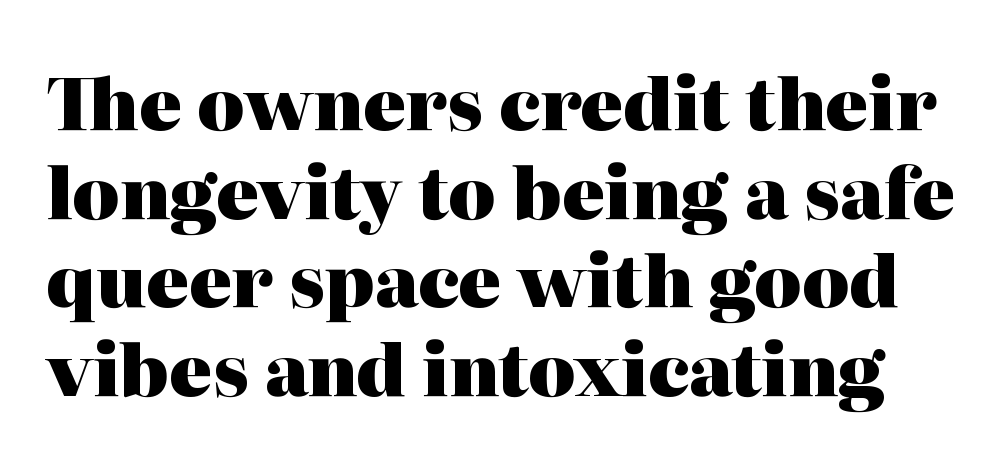
Font category for this specimen: serif. Plain, unruled lines of type. Rendered with straight, roman letterforms. Horizontal bands of white between lines are of average thickness.
